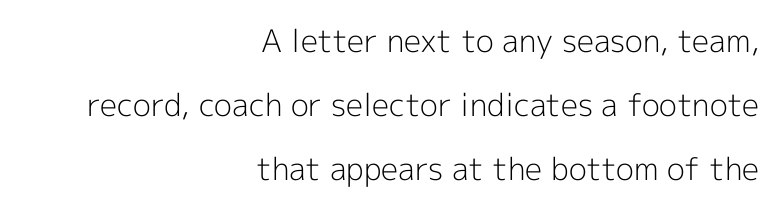
Type style note: lacks serifs. Each word holds together tightly as a unit, with standard inter-letter gaps. Descender tails drop into unmarked territory. A student would call this right alignment; a typographer would say flush right, rag left. Italic? Not at all — the glyphs are vertical. The lines are spread far apart with generous leading.
